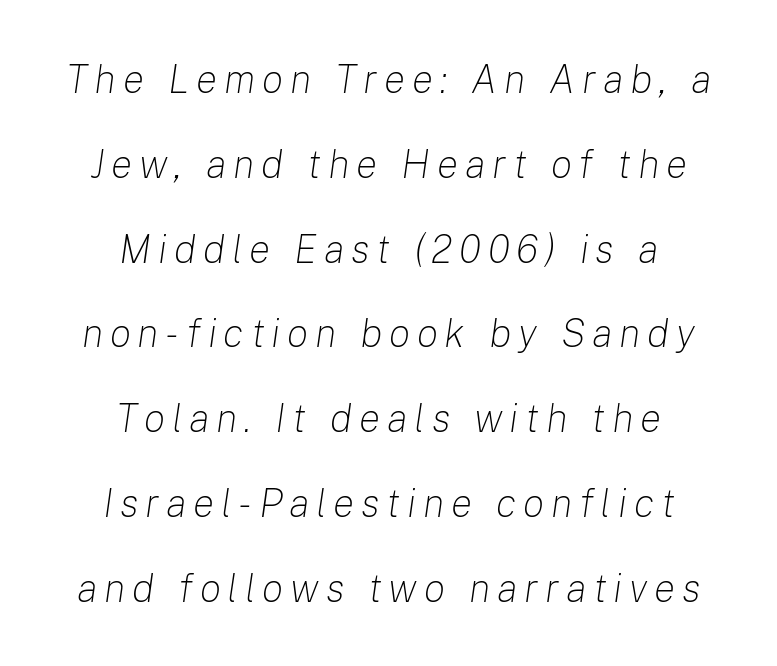
The image shows 40 px light type, italic (leaning right); set centered, loose line spacing (2.12x), not underlined; low stroke contrast and a medium x-height.
